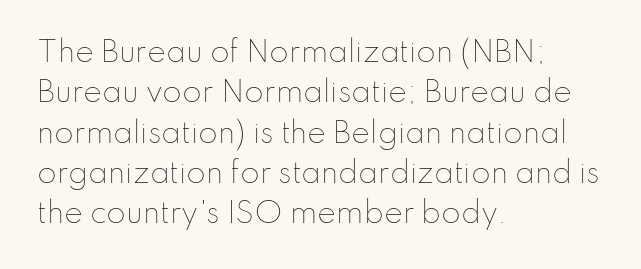
Q: Is the text bold? A: No.
Q: Is the text italic (slanted)? A: No, it is upright.
Q: Is the text underlined? A: No.
Q: How is the paragraph aligned? A: Left-aligned.
Q: Is the spacing between letters normal or unusually wide? A: Normal.
Q: Is the spacing between lines tight, normal or loose? A: Normal.
Q: Width (condensed, normal, or wide)? A: Normal.
Q: Stroke contrast? A: Low.
Q: x-height? A: Small.
Q: Monospaced? A: No.
